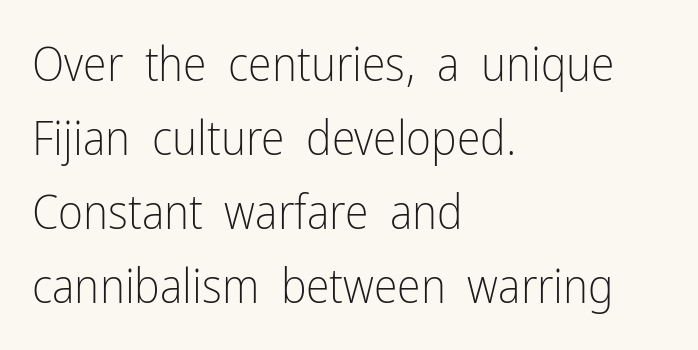
Letters have the restrained weight of plain body copy at most. The leading is moderate, giving the passage an even texture. Honestly, the letter spacing is just normal — you wouldn't notice it. If you drew a line through each stem, it would be perfectly vertical.
